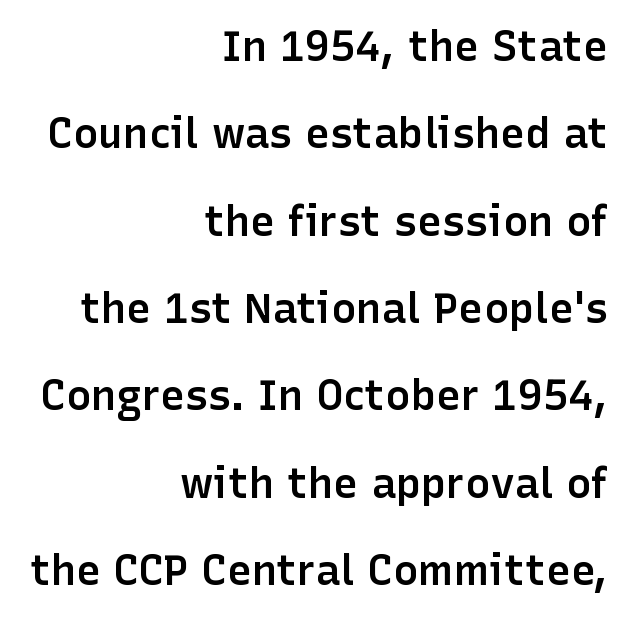
Every letter is mildly thick-stroked: semibold rather than bold. Quick note: not italic, upright. These lines stack with their right ends in a neat column. Only glyphs here, with clear space below each row. The face used here is rendered with its standard letterfit.
